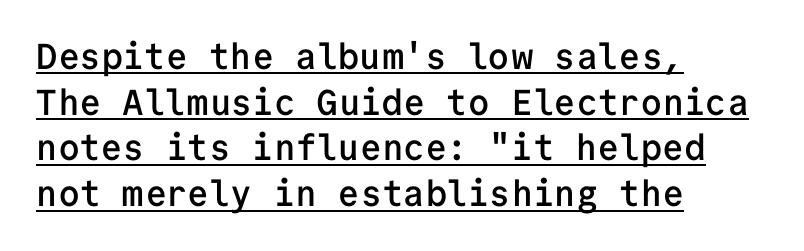
The image shows 36 px semibold sans-serif type, upright, monospaced; set left-aligned, normal line spacing (1.27x), normal letter spacing, underlined; low stroke contrast and a medium x-height.
